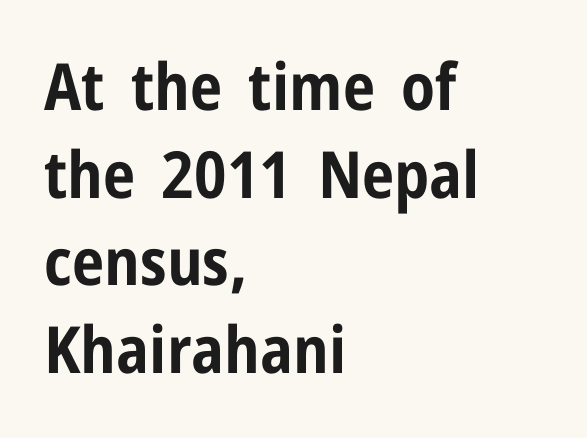
The image shows 65 px bold, condensed sans-serif type, upright; set left-aligned, normal line spacing (1.35x), normal letter spacing, not underlined; low stroke contrast and a medium x-height.
